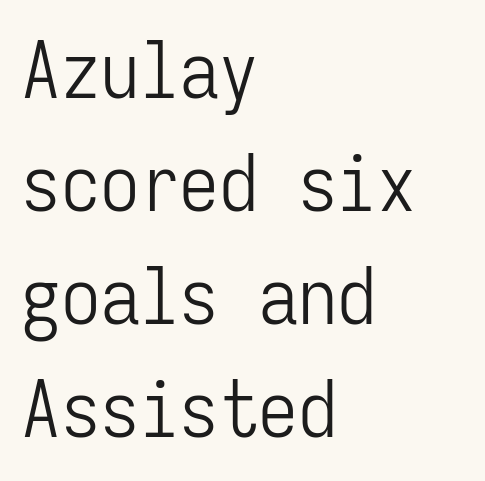
Q: Is the text bold? A: No.
Q: Is the text italic (slanted)? A: No, it is upright.
Q: Is the typeface a serif or a sans-serif typeface? A: Sans-serif.
Q: Is the text underlined? A: No.
Q: How is the paragraph aligned? A: Left-aligned.
Q: Is the spacing between letters normal or unusually wide? A: Normal.
Q: Is the spacing between lines tight, normal or loose? A: Normal.
Q: Width (condensed, normal, or wide)? A: Condensed.
Q: Stroke contrast? A: Low.
Q: x-height? A: Medium.
Q: Monospaced? A: Yes.
